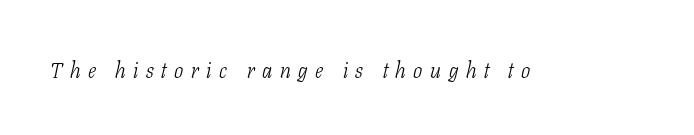
{"italic": "yes", "lean": "right", "slant_degrees": 11, "bold": "no", "underline": "no", "letter_spacing": "wide", "letter_spacing_em": 0.34, "glyph_px": 22}
